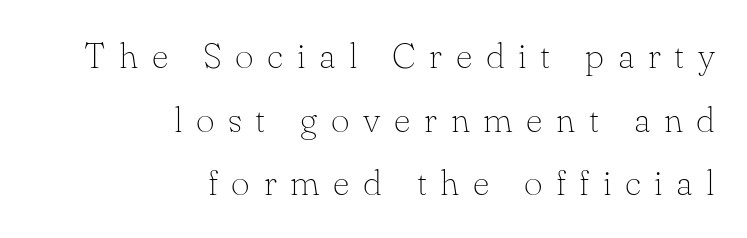
Q: Is the text bold? A: No.
Q: Is the text italic (slanted)? A: No, it is upright.
Q: Is the typeface a serif or a sans-serif typeface? A: Serif.
Q: Is the text underlined? A: No.
Q: How is the paragraph aligned? A: Right-aligned.
Q: Is the spacing between letters normal or unusually wide? A: Unusually wide.
Q: Width (condensed, normal, or wide)? A: Normal.
Q: Stroke contrast? A: Low.
Q: x-height? A: Small.
Q: Monospaced? A: No.
